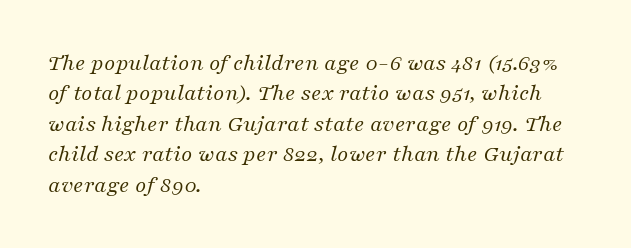
The image shows 24 px text type, italic (leaning right); set left-aligned, normal line spacing (1.27x), normal letter spacing, not underlined.
